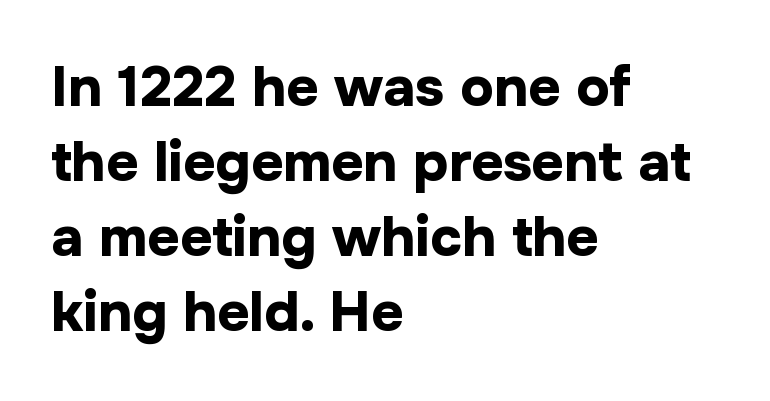
{"serif": "no", "italic": "no", "bold": "yes", "weight": "bold", "width": "normal", "stroke_contrast": "low", "x_height": "medium", "monospaced": "no", "underline": "no", "align": "left", "line_spacing": "normal", "line_spacing_ratio": 1.34, "letter_spacing": "normal", "letter_spacing_em": 0.0, "glyph_px": 56}
